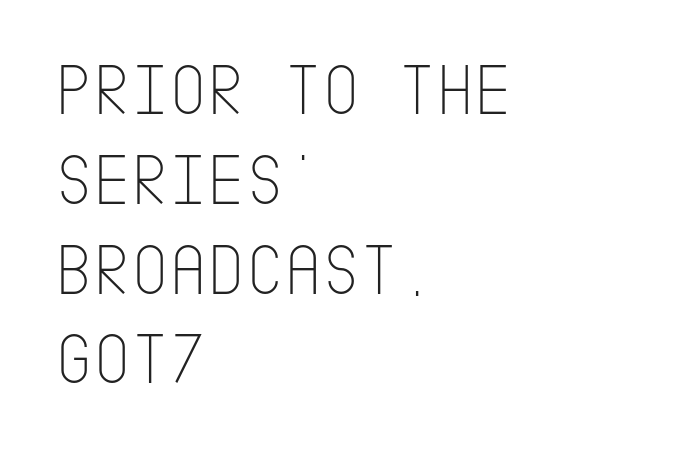
The image shows 73 px thin, condensed sans-serif type, upright; set left-aligned, line spacing 1.23x, normal letter spacing, not underlined; low stroke contrast and a large x-height.
